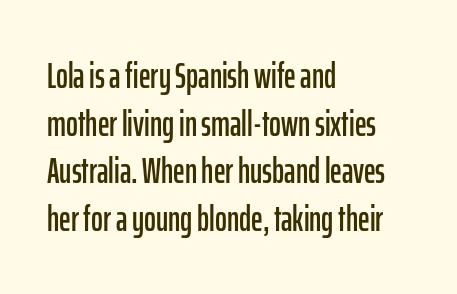
Q: Is the text italic (slanted)? A: No, it is upright.
Q: Is the typeface a serif or a sans-serif typeface? A: Sans-serif.
Q: Is the text underlined? A: No.
Q: How is the paragraph aligned? A: Left-aligned.
Q: Is the spacing between letters normal or unusually wide? A: Normal.
Q: Is the spacing between lines tight, normal or loose? A: Normal.
Q: Width (condensed, normal, or wide)? A: Condensed.
Q: Stroke contrast? A: Low.
Q: x-height? A: Medium.
Q: Monospaced? A: No.
